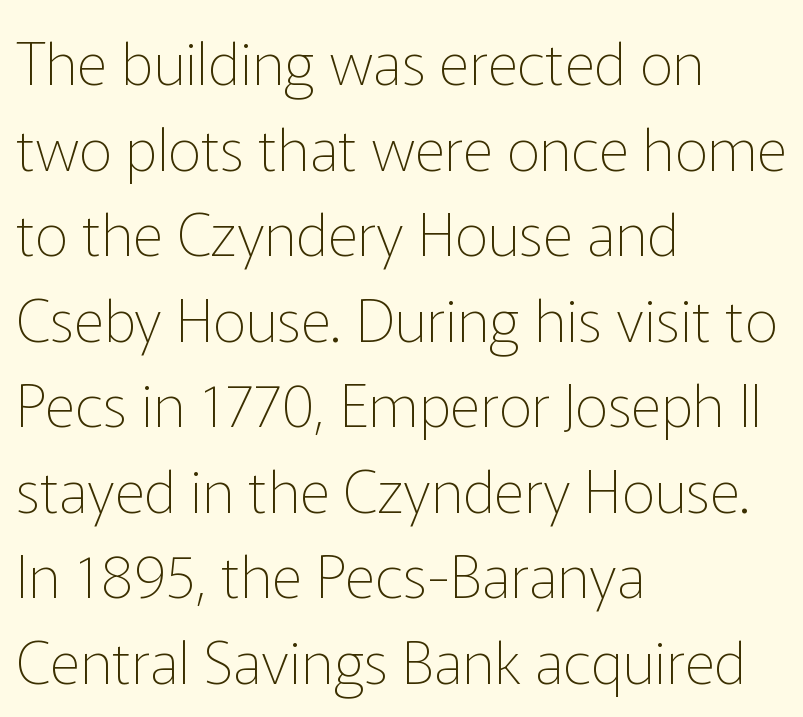
This rendering employs a face without finishing strokes, i.e., a sans-serif. Clear beneath every line of the passage. Is the letter spacing exaggerated? No — it looks like the ordinary default. The passage is arranged the way most books set body copy — flush left.
